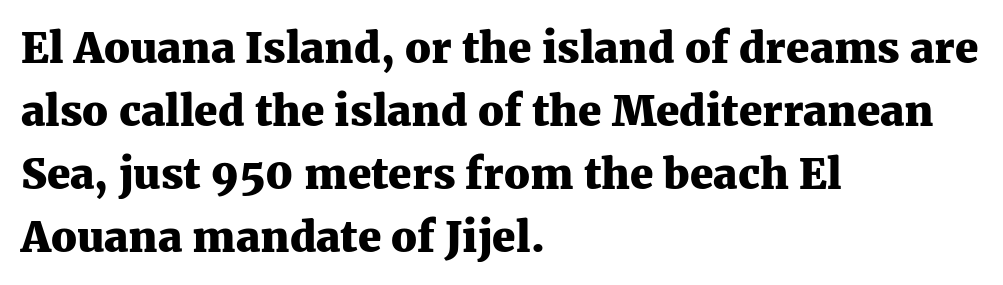
Regarding serifs, this sample has them. Which margin do the lines hug? The left one — the right edge is uneven. Here the designer chose a conventional face with non-uniform glyph widths. The words here are not underlined.
